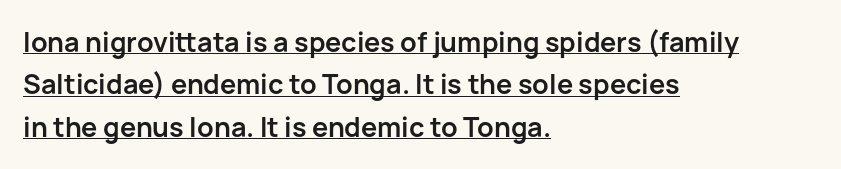
The image shows 27 px bold type, upright; set left-aligned, normal line spacing (1.57x), normal letter spacing, underlined.
